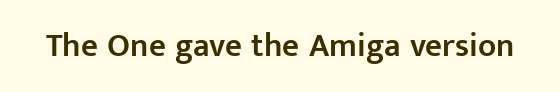
Q: Is the text bold? A: Semi-bold.
Q: Is the text italic (slanted)? A: No, it is upright.
Q: Is the typeface a serif or a sans-serif typeface? A: Sans-serif.
Q: Is the text underlined? A: No.
Q: Is the spacing between letters normal or unusually wide? A: Normal.
Q: Width (condensed, normal, or wide)? A: Normal.
Q: Stroke contrast? A: Low.
Q: x-height? A: Medium.
Q: Monospaced? A: No.
